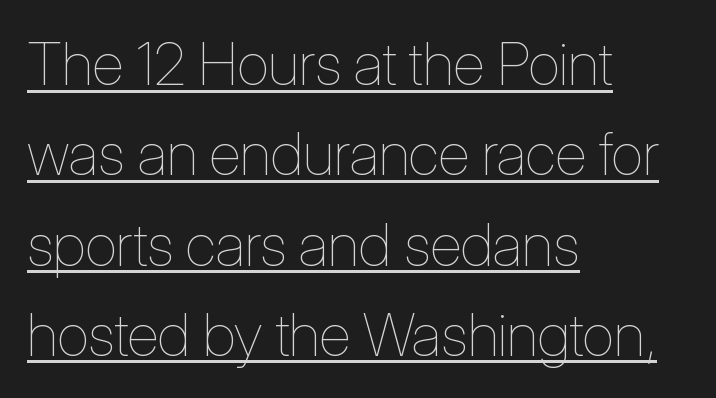
The image shows 59 px thin, condensed type, upright; set left-aligned, normal line spacing (1.53x), normal letter spacing, underlined; low stroke contrast and a medium x-height.
